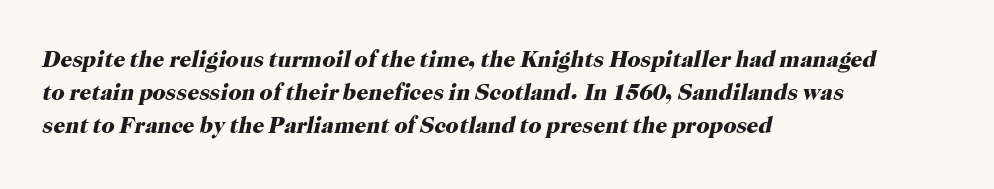
{"italic": "yes", "lean": "right", "slant_degrees": 12, "bold": "yes", "underline": "no", "align": "left", "line_spacing": "normal", "line_spacing_ratio": 1.44, "letter_spacing": "normal", "letter_spacing_em": 0.0, "glyph_px": 23}
